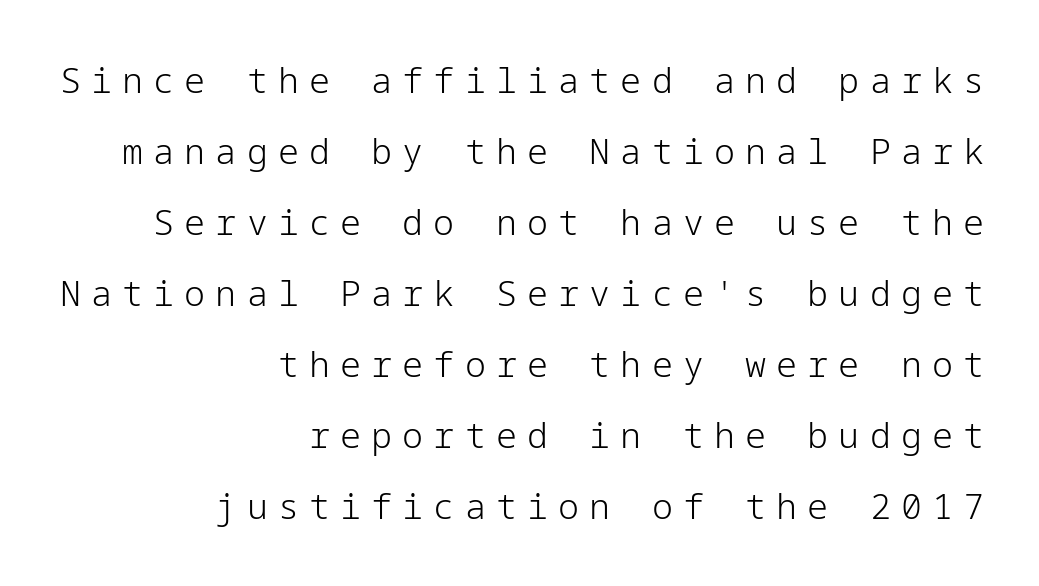
The image shows 35 px light sans-serif type, upright; set right-aligned, loose line spacing (2.03x), unusually wide letter spacing (+0.29 em), not underlined; low stroke contrast and a medium x-height.
